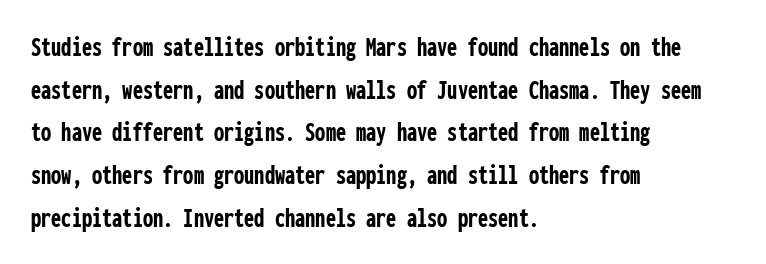
Q: Is the text bold? A: Yes.
Q: Is the text italic (slanted)? A: No, it is upright.
Q: Is the typeface a serif or a sans-serif typeface? A: Sans-serif.
Q: Is the text underlined? A: No.
Q: How is the paragraph aligned? A: Left-aligned.
Q: Is the spacing between letters normal or unusually wide? A: Normal.
Q: Is the spacing between lines tight, normal or loose? A: Normal.
Q: Width (condensed, normal, or wide)? A: Condensed.
Q: Stroke contrast? A: Low.
Q: x-height? A: Medium.
Q: Monospaced? A: Yes.
